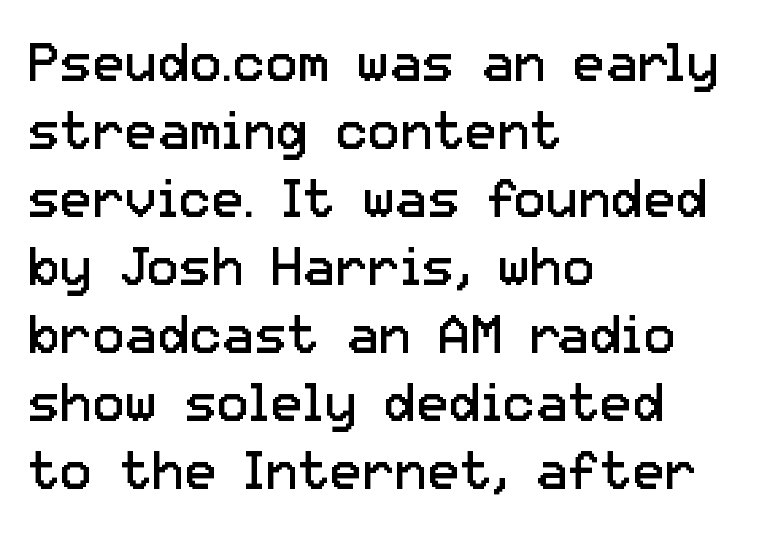
{"serif": "no", "italic": "no", "bold": "no", "weight": "regular", "width": "normal", "stroke_contrast": "low", "x_height": "medium", "monospaced": "no", "underline": "no", "align": "left", "line_spacing": "normal", "line_spacing_ratio": 1.26, "letter_spacing": "normal", "letter_spacing_em": 0.0, "glyph_px": 54}
